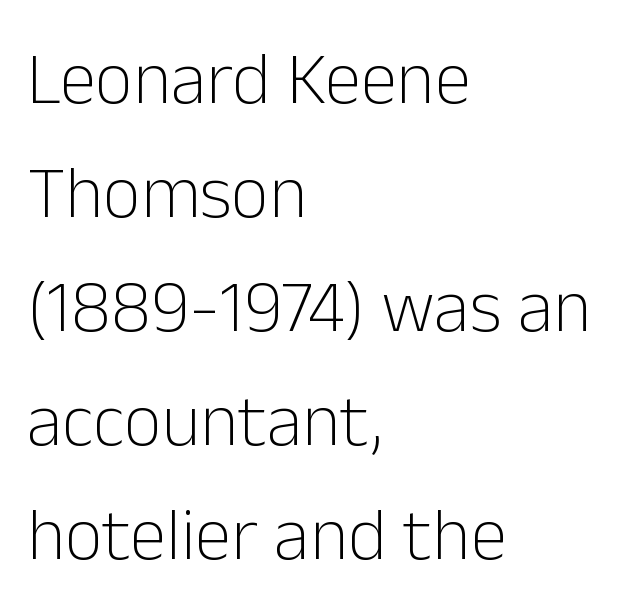
The image shows 74 px light sans-serif type, upright; set left-aligned, normal line spacing (1.54x), normal letter spacing, not underlined; low stroke contrast and a medium x-height.
